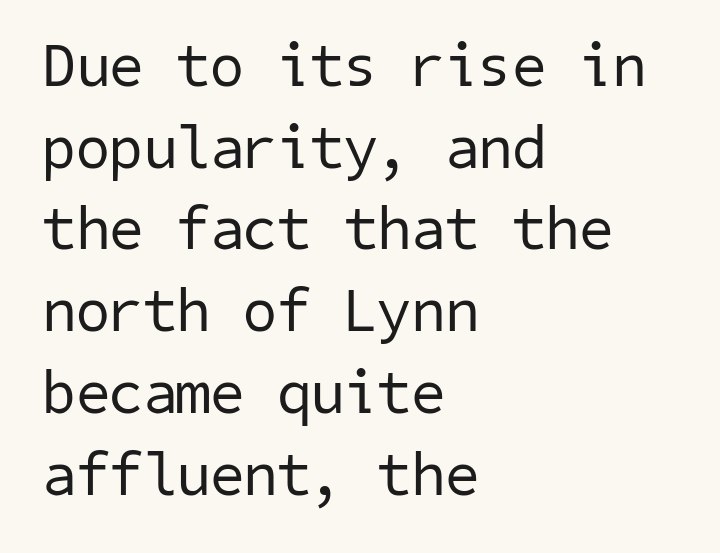
{"serif": "no", "bold": "no", "weight": "regular", "width": "normal", "stroke_contrast": "low", "x_height": "medium", "underline": "no", "align": "left", "line_spacing": "normal", "line_spacing_ratio": 1.34, "letter_spacing": "normal", "letter_spacing_em": 0.0, "glyph_px": 61}
